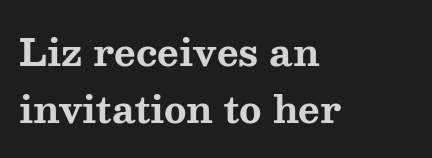
The image shows 37 px bold, wide serif type, upright; set left-aligned, normal line spacing (1.53x), normal letter spacing, not underlined; medium stroke contrast and a medium x-height.
